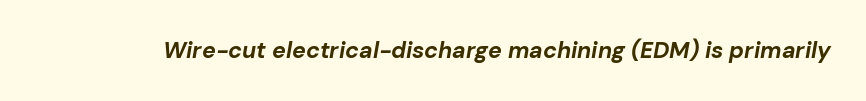
The image shows 23 px bold type, italic (leaning right); set normal letter spacing, not underlined.
